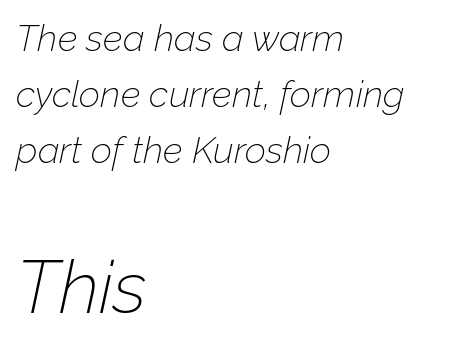
The face looks like a standard text weight, possibly lighter. Block two is the big one; block one sits smaller above it. The typography opts for an oblique posture over an upright one. Honestly, the row spacing looks completely unremarkable.
